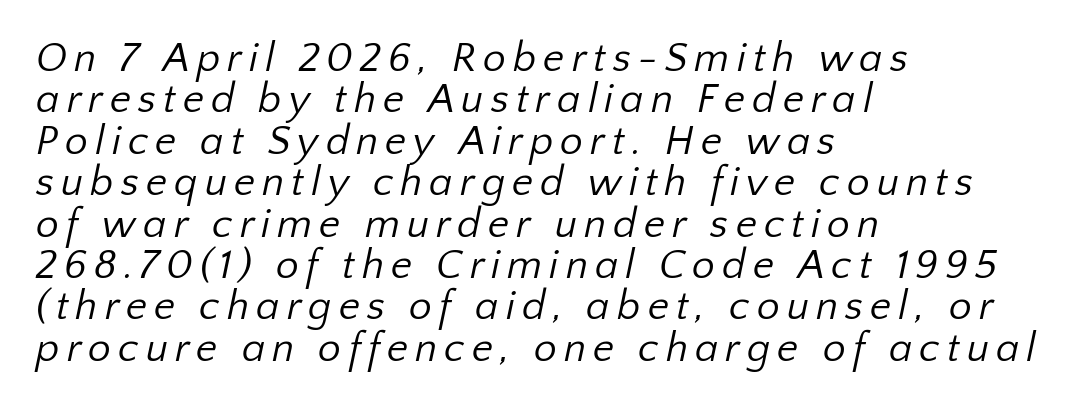
{"serif": "no", "bold": "no", "weight": "regular", "width": "normal", "stroke_contrast": "low", "x_height": "medium", "monospaced": "no", "underline": "no", "align": "left", "line_spacing": "tight", "line_spacing_ratio": 1.01, "glyph_px": 41}
